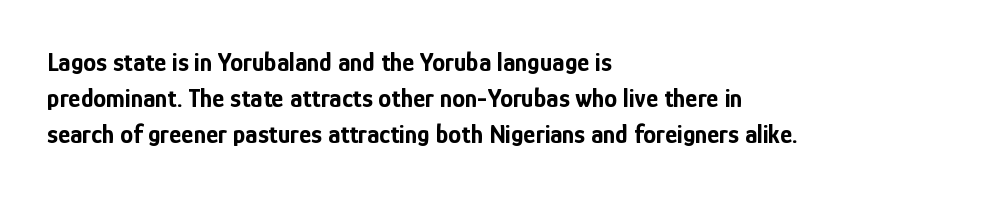
{"italic": "no", "bold": "yes", "underline": "no", "align": "left", "line_spacing": "normal", "line_spacing_ratio": 1.39, "letter_spacing": "normal", "letter_spacing_em": 0.0, "glyph_px": 26}
